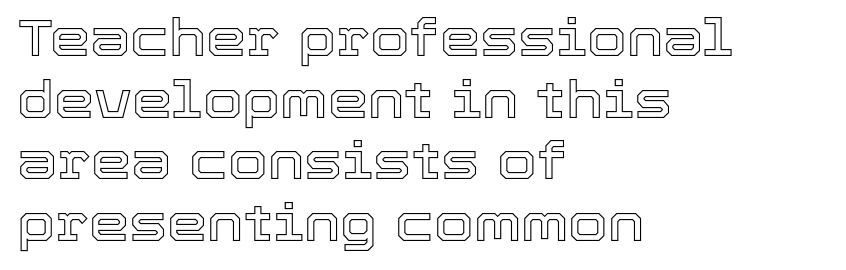
The image shows 51 px text type, upright; set left-aligned, line spacing 1.21x, normal letter spacing, not underlined; a medium x-height.
